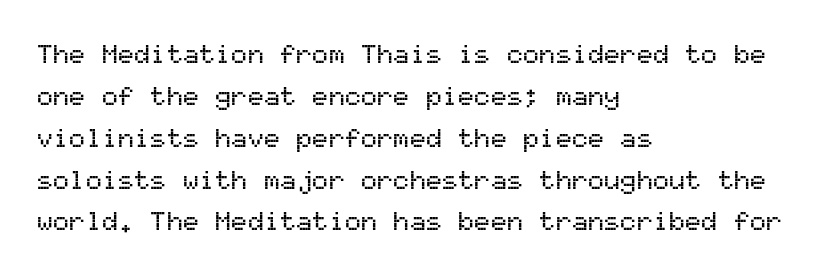
Q: Is the text italic (slanted)? A: No, it is upright.
Q: Is the text underlined? A: No.
Q: How is the paragraph aligned? A: Left-aligned.
Q: Is the spacing between letters normal or unusually wide? A: Normal.
Q: Is the spacing between lines tight, normal or loose? A: Normal.
